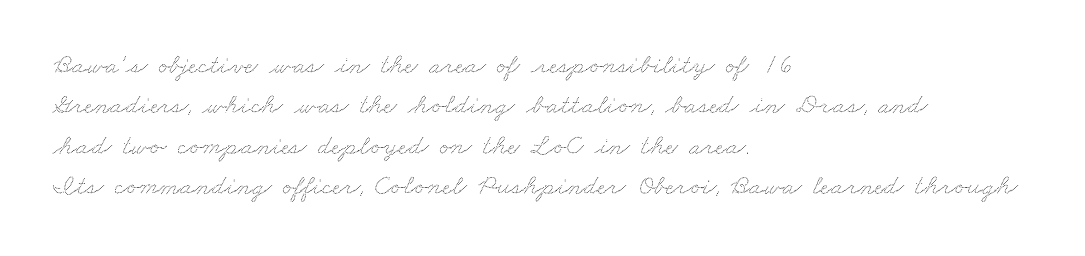
{"width": "wide", "stroke_contrast": "low", "x_height": "small", "monospaced": "no", "underline": "no", "align": "left", "line_spacing": "normal", "line_spacing_ratio": 1.44, "letter_spacing": "normal", "letter_spacing_em": 0.0, "glyph_px": 28}
